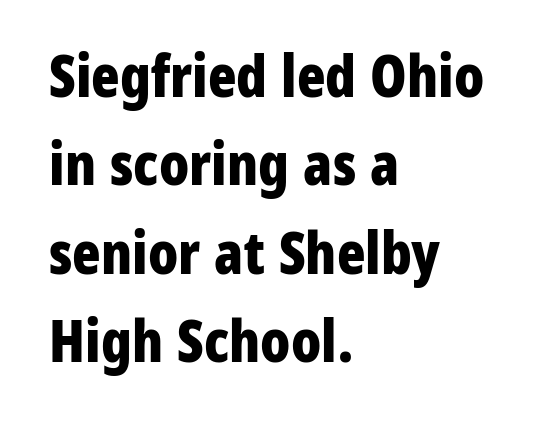
The image shows 59 px bold, condensed sans-serif type, upright; set left-aligned, normal line spacing (1.5x), normal letter spacing, not underlined; low stroke contrast and a medium x-height.
